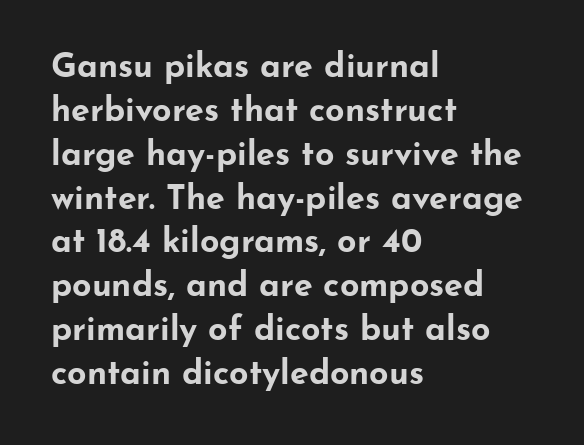
The image shows 34 px bold, wide sans-serif type, upright; set left-aligned, normal line spacing (1.29x), normal letter spacing, not underlined; low stroke contrast and a small x-height.
